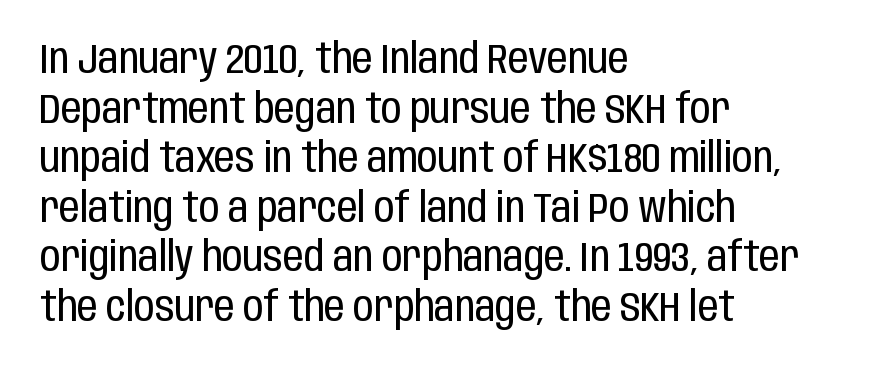
The image shows 41 px regular-weight, condensed sans-serif type, upright; set left-aligned, line spacing 1.21x, normal letter spacing, not underlined; low stroke contrast and a large x-height.
